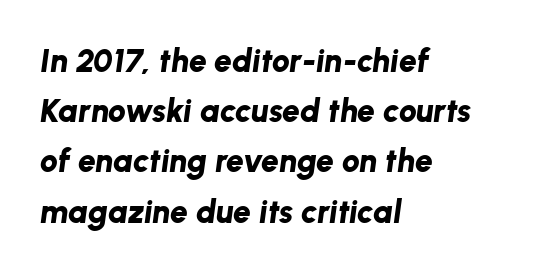
The rendering uses a moderate line-height, typical for paragraphs. This sample is left-justified, so line endings fall wherever the words run out. The font is running at its bold setting. No extra tracking has been applied to these lines.
